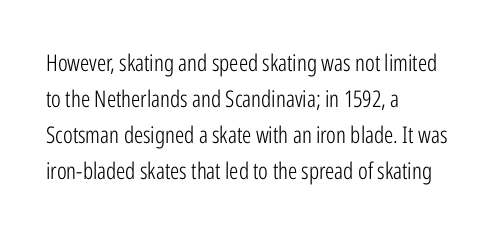
Q: Is the text bold? A: No.
Q: Is the text italic (slanted)? A: No, it is upright.
Q: Is the text underlined? A: No.
Q: How is the paragraph aligned? A: Left-aligned.
Q: Is the spacing between letters normal or unusually wide? A: Normal.
Q: Is the spacing between lines tight, normal or loose? A: Normal.
